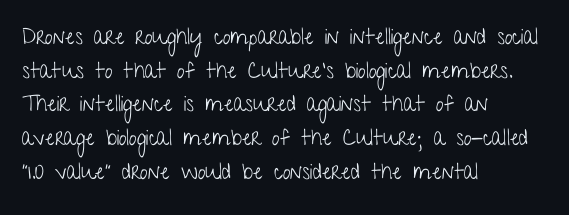
The image shows 22 px text type, upright; set left-aligned, normal line spacing (1.53x), normal letter spacing, not underlined.
